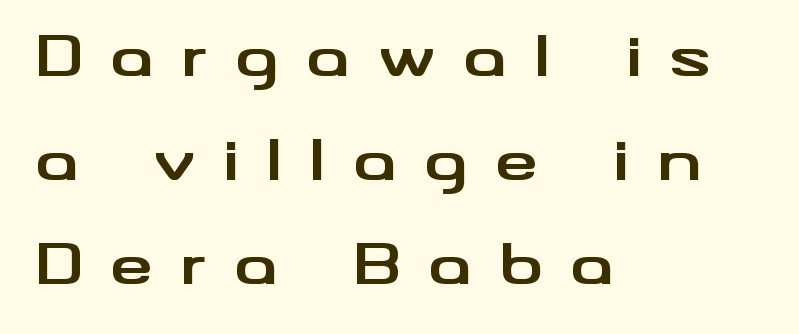
{"serif": "no", "italic": "no", "bold": "yes", "weight": "bold", "width": "wide", "stroke_contrast": "medium", "x_height": "small", "monospaced": "no", "underline": "no", "align": "left", "line_spacing_ratio": 1.89, "letter_spacing": "wide", "letter_spacing_em": 0.48, "glyph_px": 55}
